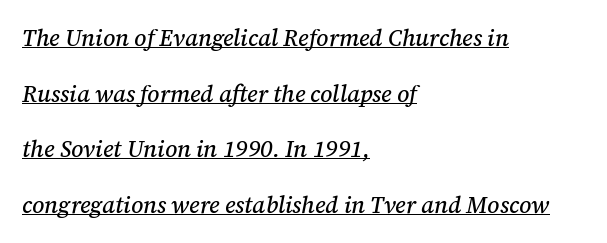
Q: Is the text italic (slanted)? A: Yes, it leans right by about 12 degrees.
Q: Is the text underlined? A: Yes.
Q: How is the paragraph aligned? A: Left-aligned.
Q: Is the spacing between letters normal or unusually wide? A: Normal.
Q: Is the spacing between lines tight, normal or loose? A: Loose.
